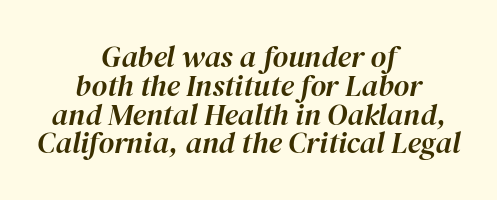
Q: Is the text italic (slanted)? A: Yes, it leans right by about 12 degrees.
Q: Is the text underlined? A: No.
Q: How is the paragraph aligned? A: Centered.
Q: Is the spacing between letters normal or unusually wide? A: Normal.
Q: Is the spacing between lines tight, normal or loose? A: Tight.
Q: Width (condensed, normal, or wide)? A: Normal.
Q: Stroke contrast? A: High.
Q: x-height? A: Medium.
Q: Monospaced? A: No.
